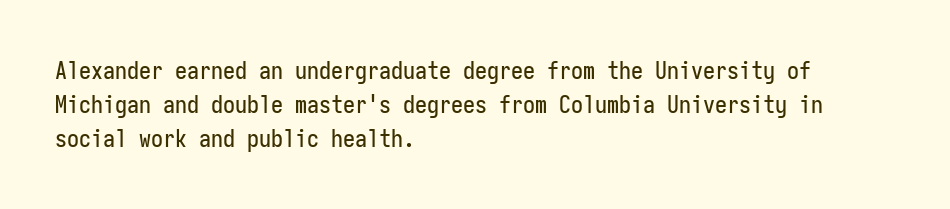
Here the glyphs are tracked normally, forming tight word shapes. A typesetter would call this leading conventional body-copy spacing. Descenders hang freely into open space. Typeset ragged right — the left edge is the straight one. Posture: upright roman.
